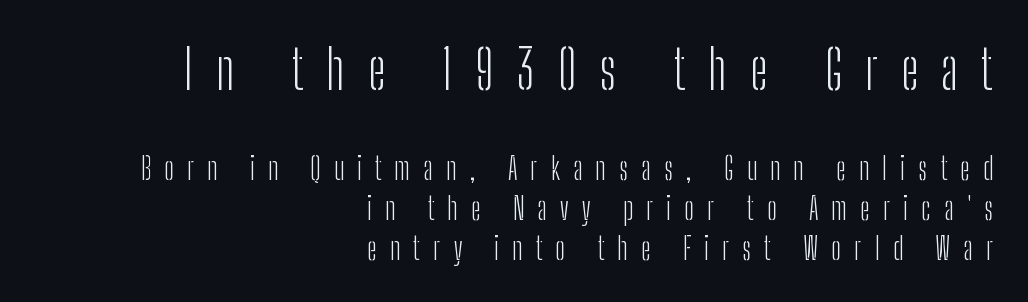
{"serif": "no", "italic": "no", "bold": "no", "weight": "light", "width": "condensed", "stroke_contrast": "low", "x_height": "medium", "monospaced": "no", "underline": "no", "align": "right", "line_spacing": "normal", "line_spacing_ratio": 1.28, "letter_spacing": "wide", "letter_spacing_em": 0.42, "larger_block": "first", "size_ratio": 1.77, "glyph_px": 55}
